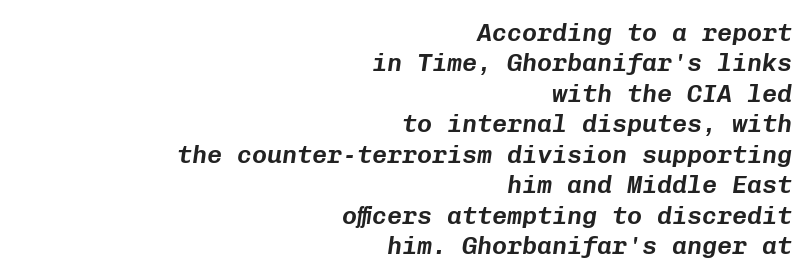
Q: Is the text italic (slanted)? A: Yes, it leans right by about 8 degrees.
Q: Is the text underlined? A: No.
Q: How is the paragraph aligned? A: Right-aligned.
Q: Is the spacing between letters normal or unusually wide? A: Normal.
